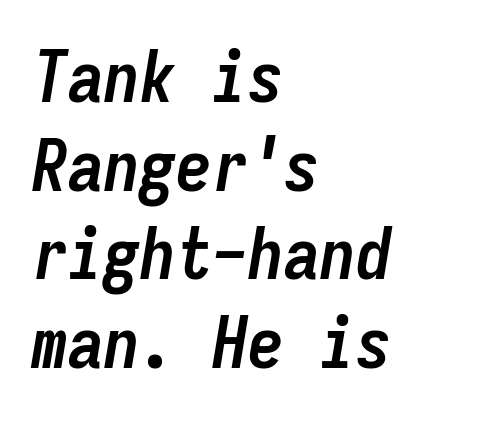
{"italic": "yes", "lean": "right", "slant_degrees": 9, "bold": "yes", "weight": "semibold", "width": "condensed", "stroke_contrast": "low", "x_height": "medium", "monospaced": "yes", "underline": "no", "align": "left", "line_spacing_ratio": 1.23, "letter_spacing": "normal", "letter_spacing_em": 0.0, "glyph_px": 72}
